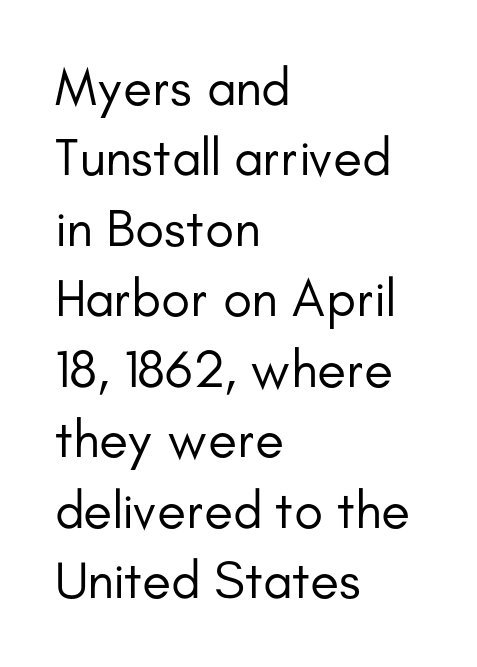
Q: Is the text bold? A: No.
Q: Is the text italic (slanted)? A: No, it is upright.
Q: Is the typeface a serif or a sans-serif typeface? A: Sans-serif.
Q: Is the text underlined? A: No.
Q: How is the paragraph aligned? A: Left-aligned.
Q: Is the spacing between letters normal or unusually wide? A: Normal.
Q: Is the spacing between lines tight, normal or loose? A: Normal.
Q: Width (condensed, normal, or wide)? A: Normal.
Q: Stroke contrast? A: Low.
Q: x-height? A: Small.
Q: Monospaced? A: No.
